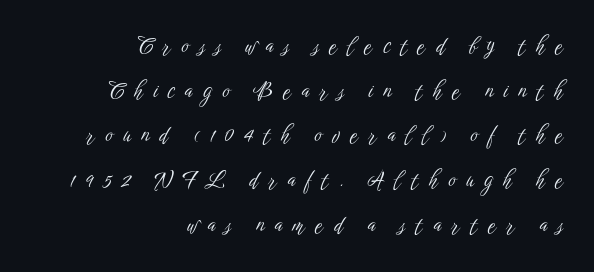
Q: Is the text bold? A: No.
Q: Is the text italic (slanted)? A: Yes.
Q: Is the text underlined? A: No.
Q: How is the paragraph aligned? A: Right-aligned.
Q: Is the spacing between letters normal or unusually wide? A: Unusually wide.
Q: Is the spacing between lines tight, normal or loose? A: Loose.
